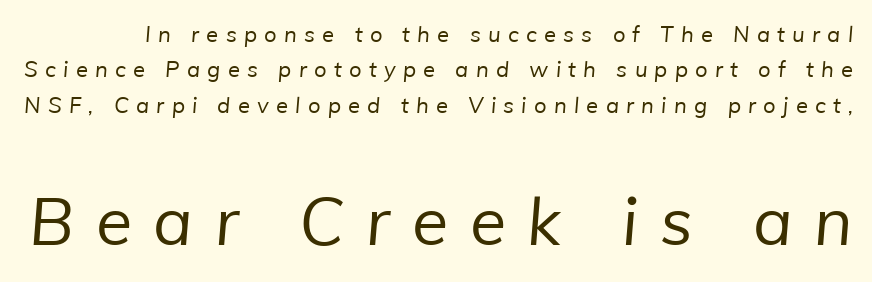
{"serif": "no", "bold": "no", "weight": "regular", "width": "normal", "stroke_contrast": "low", "x_height": "medium", "monospaced": "no", "underline": "no", "line_spacing": "normal", "line_spacing_ratio": 1.61, "letter_spacing": "wide", "letter_spacing_em": 0.33, "larger_block": "second", "size_ratio": 3.0, "glyph_px": 66}
